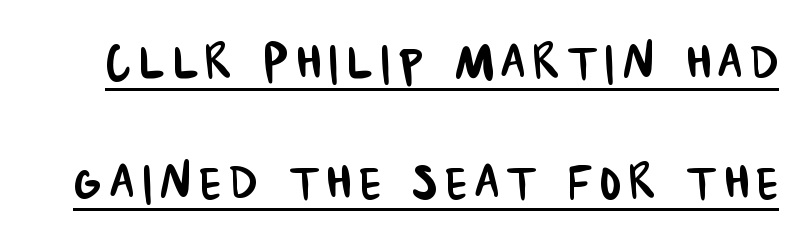
The image shows 64 px condensed sans-serif type; set line spacing 1.88x, underlined; low stroke contrast and a large x-height.
